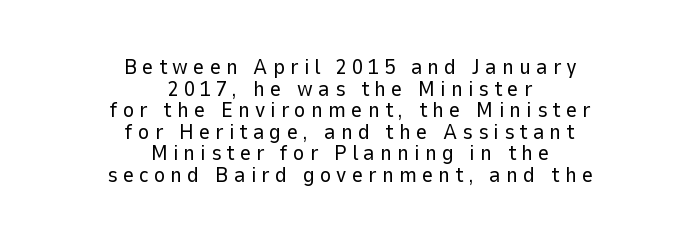
The image shows 22 px text type, upright; set centered, tight line spacing (0.98x), unusually wide letter spacing (+0.23 em), not underlined.
